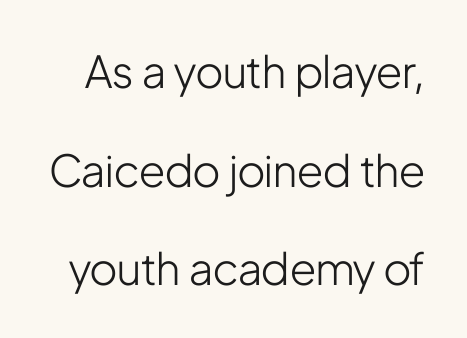
{"serif": "no", "italic": "no", "bold": "no", "weight": "light", "width": "condensed", "stroke_contrast": "low", "x_height": "medium", "monospaced": "no", "underline": "no", "line_spacing": "loose", "line_spacing_ratio": 2.24, "letter_spacing": "normal", "letter_spacing_em": 0.0, "glyph_px": 44}
